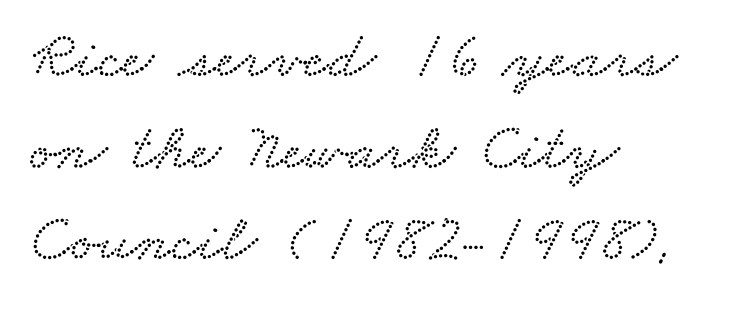
The image shows 66 px wide type; set left-aligned, normal line spacing (1.39x), normal letter spacing, not underlined; low stroke contrast and a small x-height.
